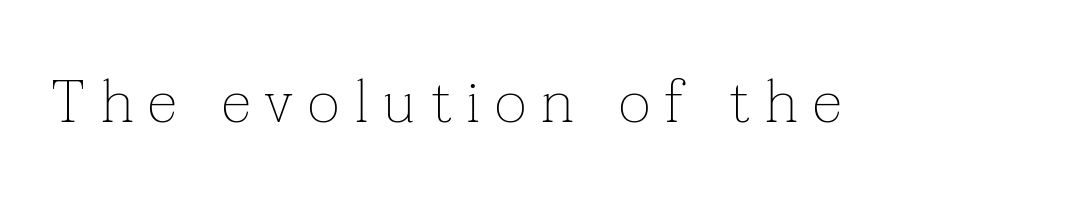
The image shows 61 px thin serif type, upright; set unusually wide letter spacing (+0.24 em), not underlined; low stroke contrast and a medium x-height.
